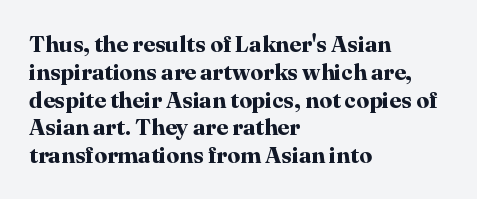
The image shows 23 px bold type, upright; set left-aligned, line spacing 1.21x, normal letter spacing, not underlined.
